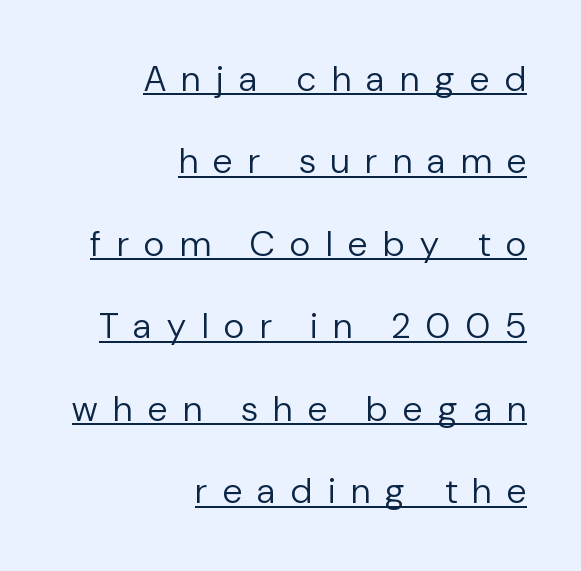
{"serif": "no", "italic": "no", "bold": "no", "weight": "regular", "width": "normal", "stroke_contrast": "low", "x_height": "medium", "monospaced": "no", "underline": "yes", "align": "right", "line_spacing": "loose", "line_spacing_ratio": 2.29, "letter_spacing": "wide", "letter_spacing_em": 0.44, "glyph_px": 36}
